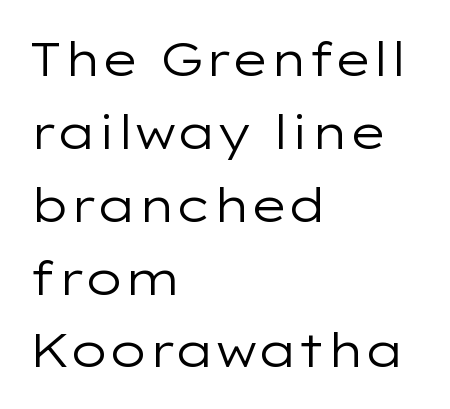
Between one letter and the next there's only the usual sliver of space. The rows are spaced the way most documents space them. Clear beneath every line of the passage. The glyphs in this specimen are sans serif. Here the designer chose a conventional face with non-uniform glyph widths.
